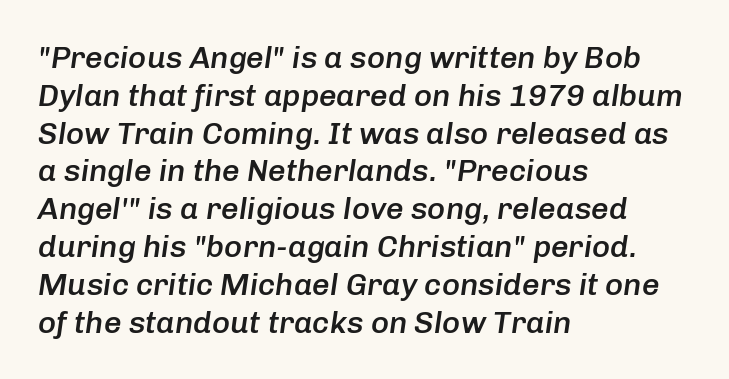
Q: Is the text bold? A: Semi-bold.
Q: Is the text italic (slanted)? A: Yes, it leans right by about 8 degrees.
Q: Is the text underlined? A: No.
Q: How is the paragraph aligned? A: Left-aligned.
Q: Is the spacing between letters normal or unusually wide? A: Normal.
Q: Width (condensed, normal, or wide)? A: Normal.
Q: Stroke contrast? A: Low.
Q: x-height? A: Medium.
Q: Monospaced? A: No.
